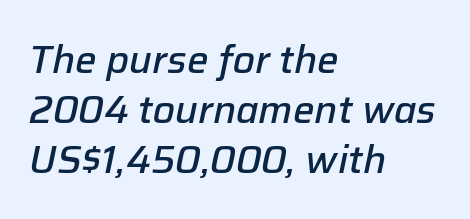
{"italic": "yes", "lean": "right", "slant_degrees": 12, "bold": "semi", "weight": "semibold", "width": "normal", "stroke_contrast": "low", "x_height": "medium", "monospaced": "no", "underline": "no", "align": "left", "line_spacing": "normal", "line_spacing_ratio": 1.31, "letter_spacing": "normal", "letter_spacing_em": 0.0, "glyph_px": 38}
